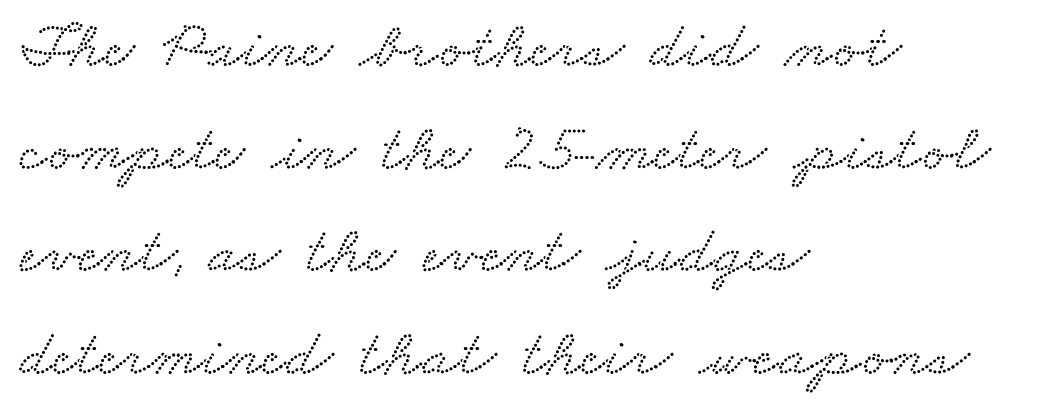
The image shows 67 px wide serif type; set left-aligned, normal line spacing (1.53x), normal letter spacing, not underlined; low stroke contrast and a small x-height.
